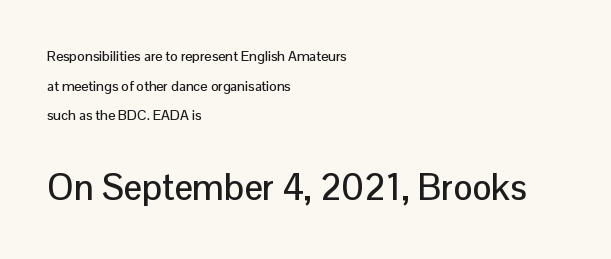
{"serif": "no", "italic": "no", "width": "normal", "stroke_contrast": "low", "x_height": "medium", "monospaced": "no", "underline": "no", "align": "left", "line_spacing": "loose", "line_spacing_ratio": 2.11, "letter_spacing": "normal", "letter_spacing_em": 0.0, "larger_block": "second", "size_ratio": 2.57, "glyph_px": 36}
